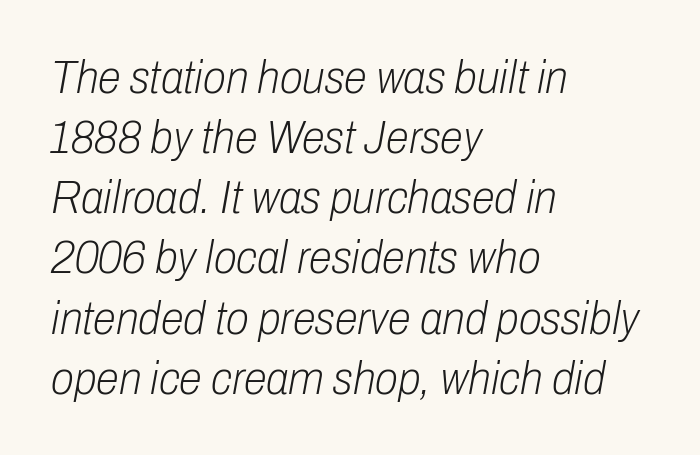
The image shows 47 px light, condensed type, italic (leaning right); set left-aligned, normal line spacing (1.28x), normal letter spacing, not underlined; low stroke contrast and a medium x-height.
